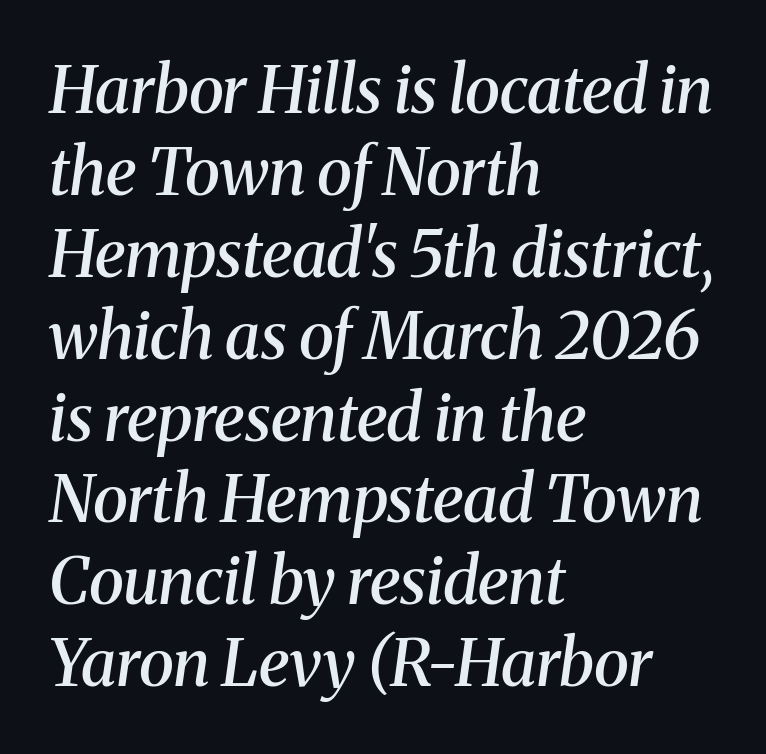
Unlike a clean sans, this face finishes its strokes with serifs. The line-height multiplier appears to be the usual default. Words float on clear page, feet unadorned. In terms of letterspacing, this is plain default setting. The passage shown is typed in a proportional face where columns would drift.
